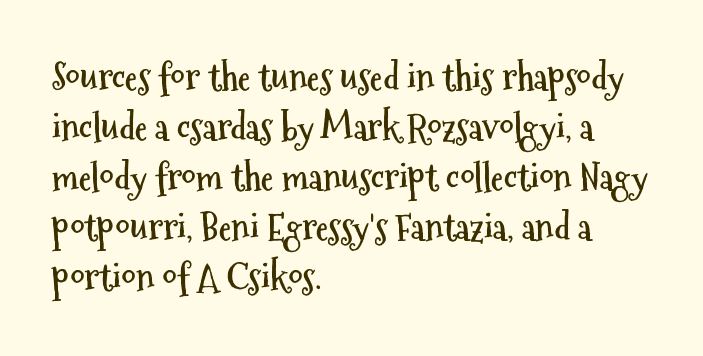
A typesetter would call this proportional, since set widths differ per character. This sample keeps an unexceptional amount of space between lines. These lines were composed using upright roman letters. Notice how the passage keeps a crisp vertical edge on the left only.
